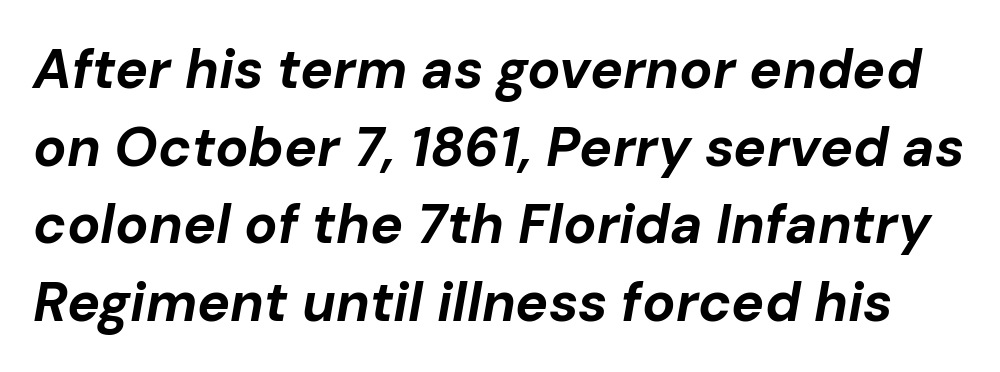
The image shows 55 px bold type, italic (leaning right); set normal line spacing (1.41x), normal letter spacing, not underlined; low stroke contrast and a medium x-height.
